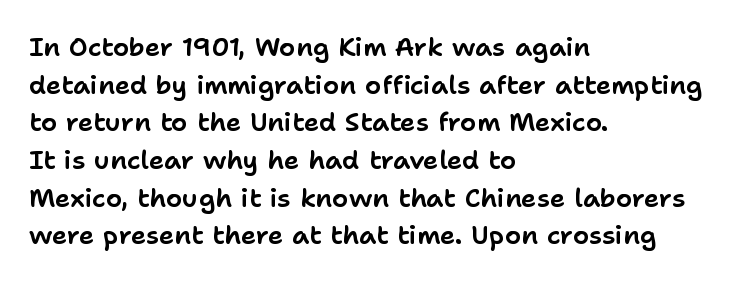
Which margin do the lines hug? The left one — the right edge is uneven. This sample uses plain, unmodified letter spacing. Glance below the letters and you will spot only blank space. Baseline-to-baseline distance is the conventional proportion of letter height.
